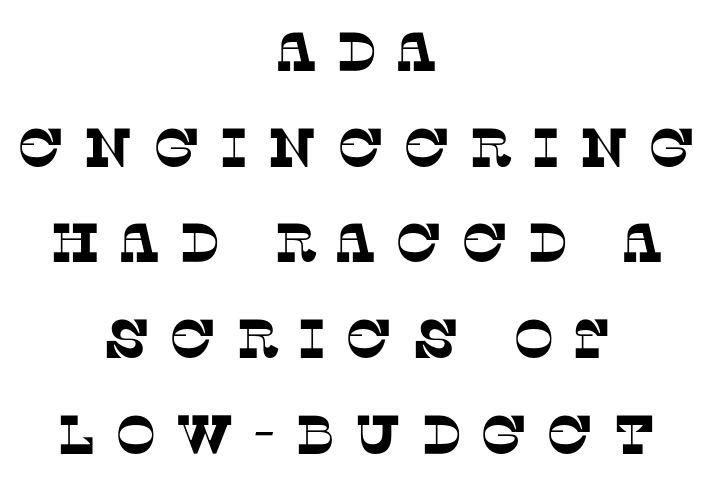
{"serif": "yes", "width": "normal", "stroke_contrast": "low", "x_height": "large", "monospaced": "no", "underline": "no", "align": "center", "line_spacing_ratio": 1.74, "letter_spacing": "wide", "letter_spacing_em": 0.34, "glyph_px": 55}
